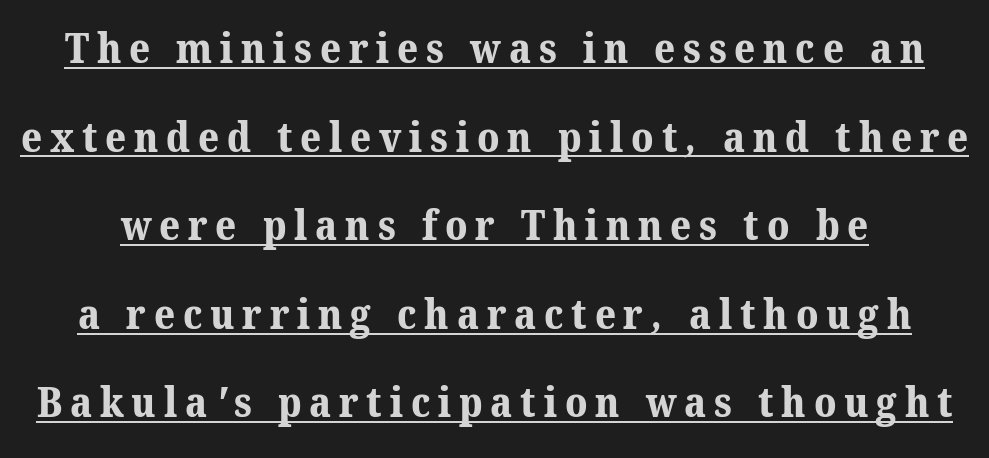
Q: Is the text bold? A: Yes.
Q: Is the typeface a serif or a sans-serif typeface? A: Serif.
Q: Is the text underlined? A: Yes.
Q: Is the spacing between lines tight, normal or loose? A: Loose.
Q: Width (condensed, normal, or wide)? A: Normal.
Q: Stroke contrast? A: Medium.
Q: x-height? A: Medium.
Q: Monospaced? A: No.
